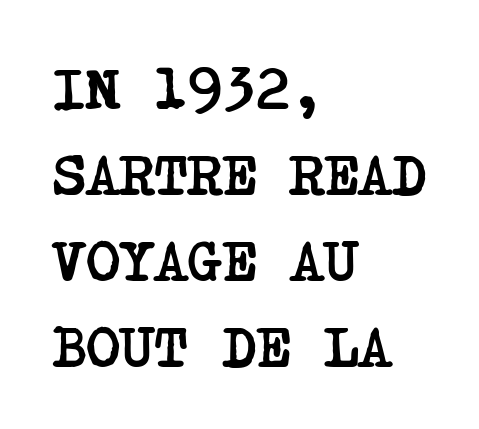
Does the weight exceed regular? Yes, all the way to bold. A typesetter would call this zero additional tracking. A classic flush-left, rag-right setting is used for this passage. Serifs: yes, visible at the terminals of the letterforms.
